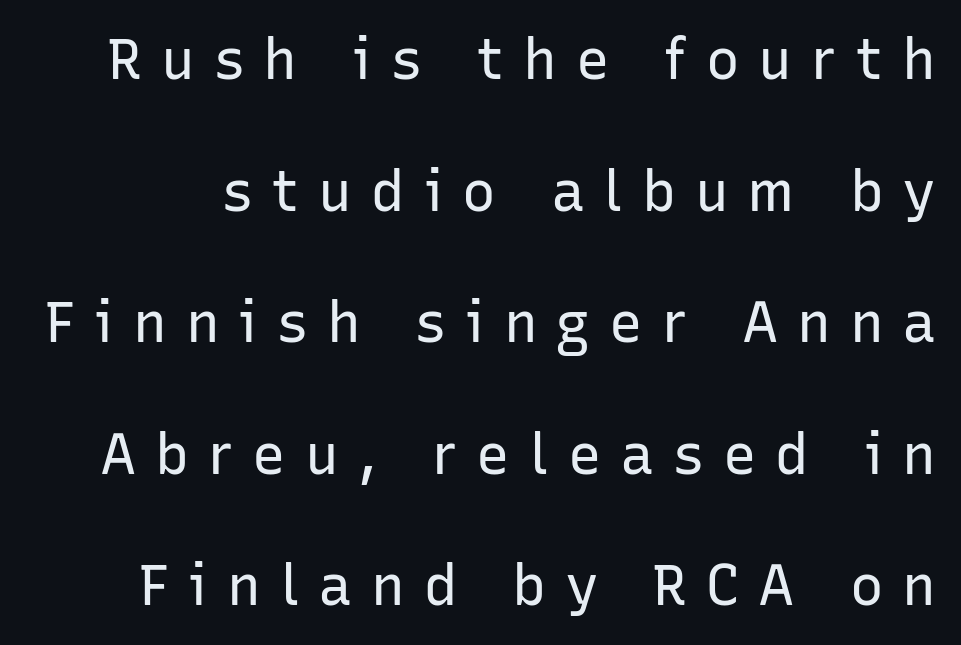
Each letter's strokes conclude bluntly, with no projecting serifs. Spacing between characters has been opened up far beyond the box default. Is this a fixed-width face? No — the glyphs have proportional, varying widths. Underline: absent.
